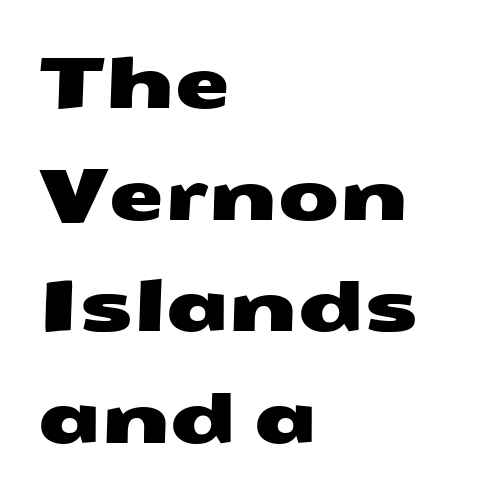
Q: Is the typeface a serif or a sans-serif typeface? A: Sans-serif.
Q: Is the text underlined? A: No.
Q: How is the paragraph aligned? A: Left-aligned.
Q: Is the spacing between letters normal or unusually wide? A: Normal.
Q: Is the spacing between lines tight, normal or loose? A: Normal.
Q: Width (condensed, normal, or wide)? A: Wide.
Q: Stroke contrast? A: Medium.
Q: x-height? A: Medium.
Q: Monospaced? A: No.
